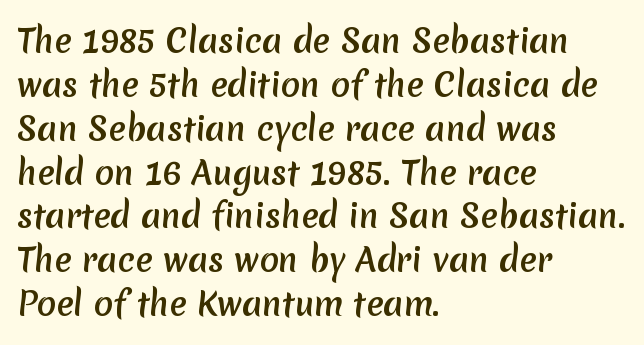
Q: Is the text bold? A: Yes.
Q: Is the typeface a serif or a sans-serif typeface? A: Sans-serif.
Q: Is the text underlined? A: No.
Q: How is the paragraph aligned? A: Left-aligned.
Q: Is the spacing between letters normal or unusually wide? A: Normal.
Q: Is the spacing between lines tight, normal or loose? A: Normal.
Q: Width (condensed, normal, or wide)? A: Normal.
Q: Stroke contrast? A: Low.
Q: x-height? A: Medium.
Q: Monospaced? A: No.
